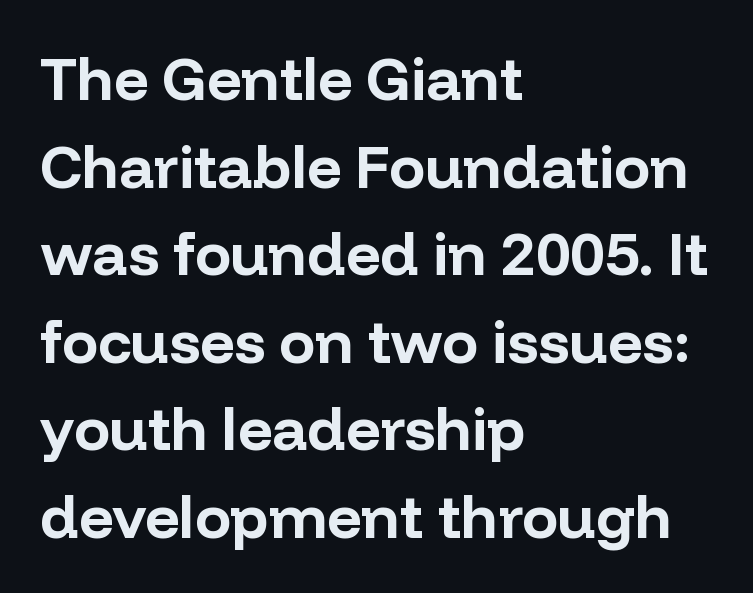
The image shows 60 px bold sans-serif type, upright; set left-aligned, normal line spacing (1.46x), normal letter spacing, not underlined; low stroke contrast and a medium x-height.
